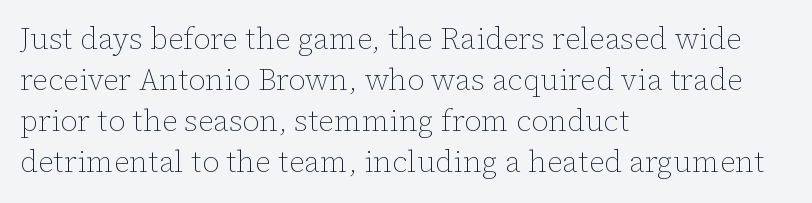
The paragraph shown leans on its left margin. This rendering features lettering with no underline. A typesetter would call this proportional, since set widths differ per character. Weight class: somewhere from thin through regular. Caption: standard tracking, unaltered. Rendered with straight, roman letterforms.
